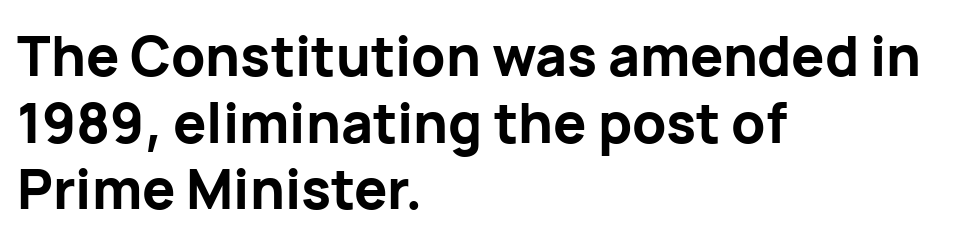
The image shows 55 px bold sans-serif type, upright; set left-aligned, line spacing 1.21x, normal letter spacing, not underlined; low stroke contrast and a medium x-height.
